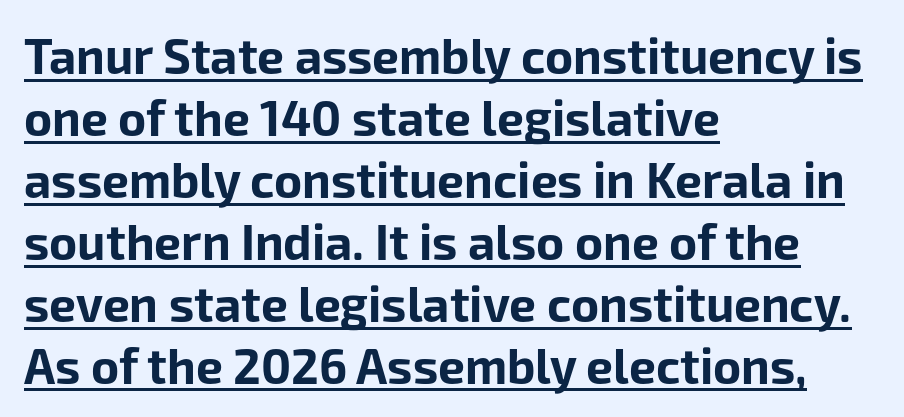
{"serif": "no", "italic": "no", "bold": "yes", "weight": "bold", "width": "normal", "stroke_contrast": "low", "x_height": "medium", "monospaced": "no", "underline": "yes", "align": "left", "line_spacing": "normal", "line_spacing_ratio": 1.29, "letter_spacing": "normal", "letter_spacing_em": 0.0, "glyph_px": 48}
